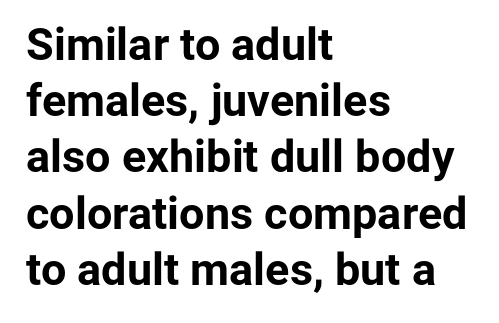
{"serif": "no", "italic": "no", "bold": "yes", "weight": "bold", "width": "normal", "stroke_contrast": "low", "x_height": "medium", "monospaced": "no", "underline": "no", "align": "left", "line_spacing": "normal", "line_spacing_ratio": 1.25, "letter_spacing": "normal", "letter_spacing_em": 0.0, "glyph_px": 45}
